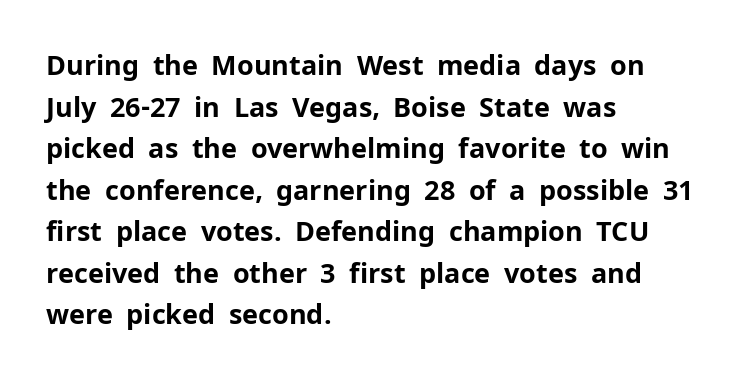
The image shows 27 px bold type, upright; set left-aligned, normal line spacing (1.54x), normal letter spacing, not underlined.
